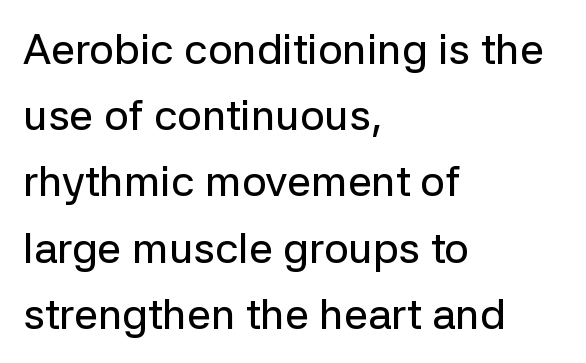
{"serif": "no", "italic": "no", "width": "normal", "stroke_contrast": "low", "x_height": "medium", "monospaced": "no", "underline": "no", "align": "left", "line_spacing": "normal", "line_spacing_ratio": 1.54, "letter_spacing": "normal", "letter_spacing_em": 0.0, "glyph_px": 43}
